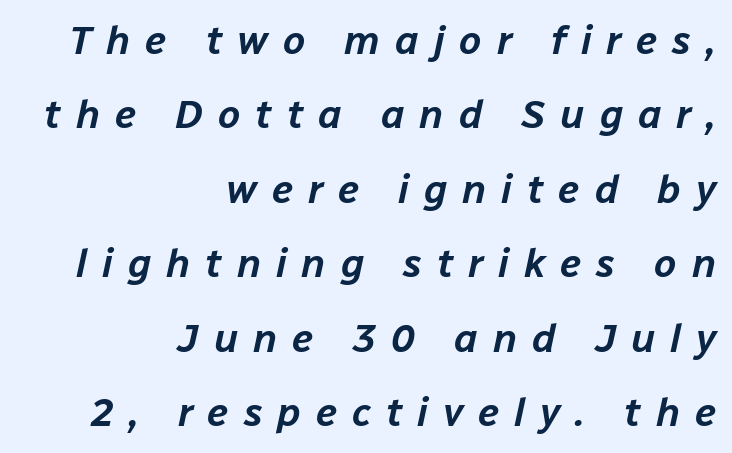
{"italic": "yes", "lean": "right", "slant_degrees": 12, "width": "normal", "stroke_contrast": "low", "x_height": "medium", "monospaced": "no", "underline": "no", "align": "right", "line_spacing_ratio": 1.86, "letter_spacing": "wide", "letter_spacing_em": 0.37, "glyph_px": 40}
